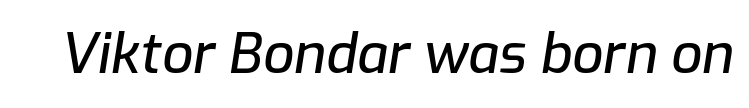
The image shows 55 px text type, italic (leaning right); set normal letter spacing, not underlined; low stroke contrast and a medium x-height.
